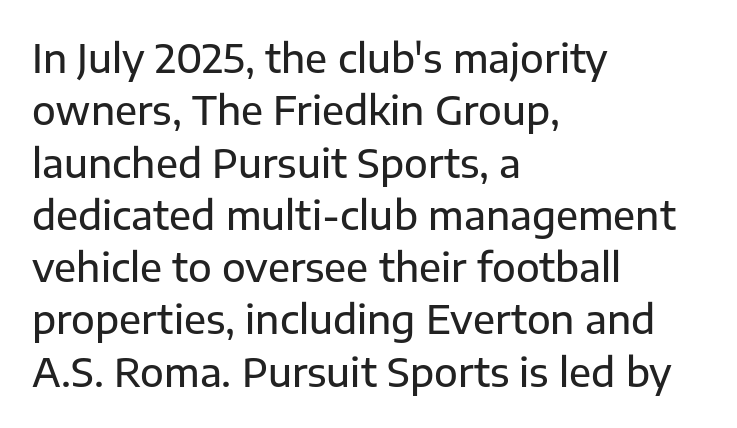
The letters stand upright; this is a roman face. Look at the tracking — it's just the regular setting, nothing added. Unmarked baselines from the first word to the last. The paragraph shown leans on its left margin.
